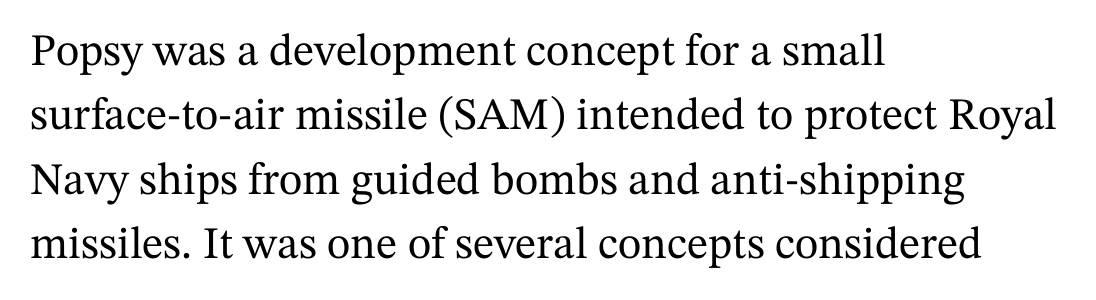
Descenders hang freely into open space. Spacing between characters is what you'd get straight out of the box. Every row of glyphs begins at an identical x-position on the left. Spacing verdict: proportional, widths tailored to each character.
